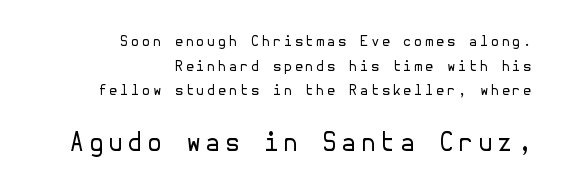
The zone under the glyphs is completely vacant. Note: smaller setting up top, larger setting below. The typeface has the unassuming heft of standard copy or less. Is there any slant? The stems are plumb. These lines stack with their right ends in a neat column.
